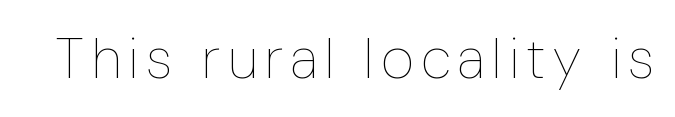
A typesetter would mark this as roman, not italic. You could not count columns in this text — the font is proportionally spaced. The glyphs are unaccompanied by any horizontal stroke below them. Stroke mass is kept to a normal reading level or below.
